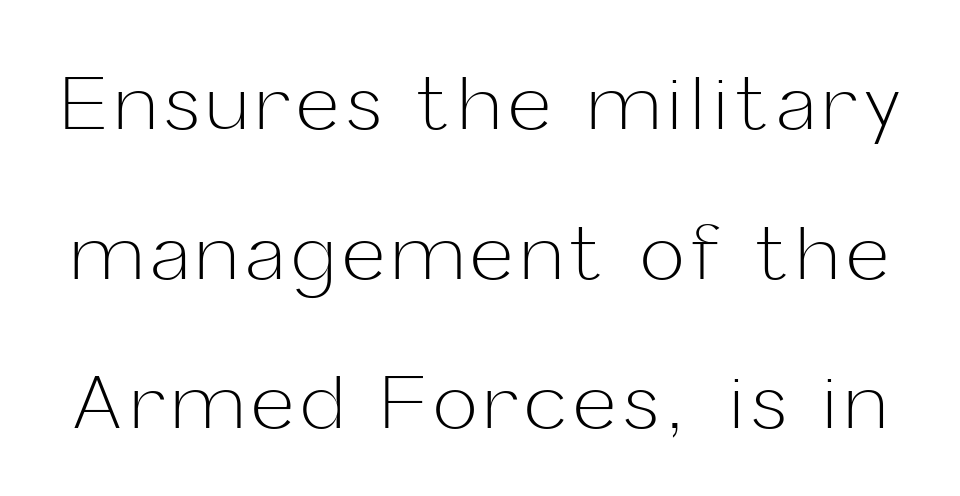
Q: Is the text bold? A: No.
Q: Is the text italic (slanted)? A: No, it is upright.
Q: Is the typeface a serif or a sans-serif typeface? A: Sans-serif.
Q: Is the text underlined? A: No.
Q: Is the spacing between lines tight, normal or loose? A: Loose.
Q: Width (condensed, normal, or wide)? A: Normal.
Q: Stroke contrast? A: Low.
Q: x-height? A: Medium.
Q: Monospaced? A: No.
